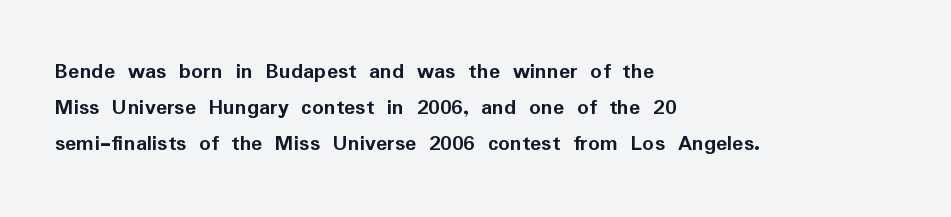
{"italic": "no", "bold": "yes", "underline": "no", "align": "left", "line_spacing": "normal", "line_spacing_ratio": 1.56, "letter_spacing": "normal", "letter_spacing_em": 0.0, "glyph_px": 23}
